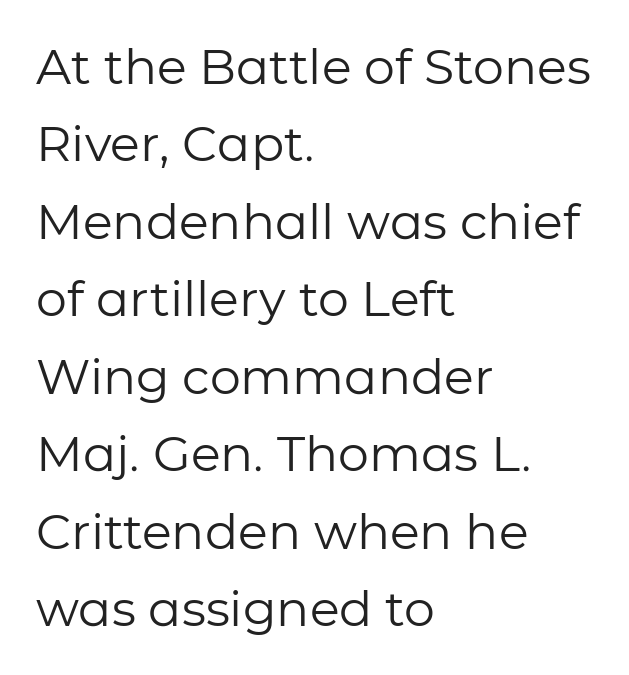
This rendering features lettering with no underline. Weight: in the light-to-regular range. Spacing between characters is what you'd get straight out of the box. Looks like regular typesetting: each glyph gets only the width it needs. Does the type have serifs? No, each stem ends abruptly. The rendering anchors every line to the left-hand side.
